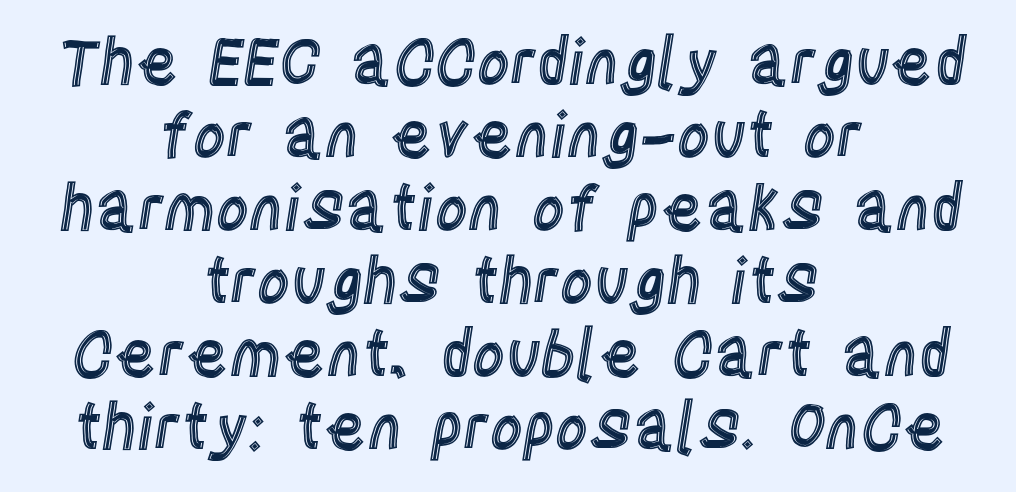
{"width": "condensed", "x_height": "large", "monospaced": "no", "underline": "no", "align": "center", "line_spacing": "tight", "line_spacing_ratio": 1.14, "letter_spacing": "normal", "letter_spacing_em": 0.0, "glyph_px": 64}
